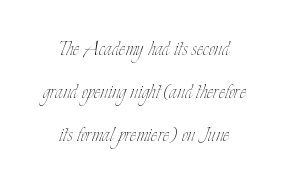
Q: Is the text bold? A: No.
Q: Is the text italic (slanted)? A: Yes.
Q: Is the text underlined? A: No.
Q: How is the paragraph aligned? A: Centered.
Q: Is the spacing between letters normal or unusually wide? A: Normal.
